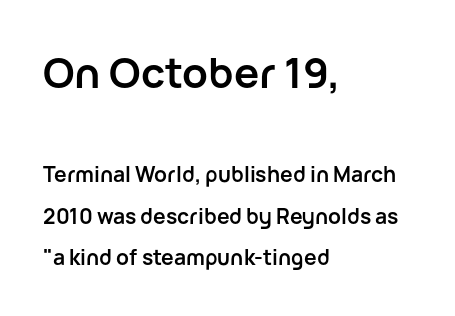
The image shows 42 px semibold sans-serif type, upright; set left-aligned, loose line spacing (1.97x), normal letter spacing, not underlined; the first (top) block is 2.0x larger; low stroke contrast and a medium x-height.
